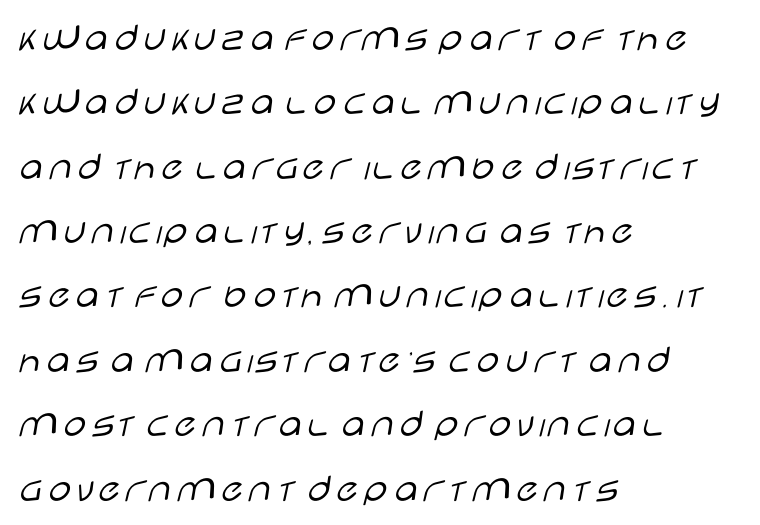
You could not count columns in this text — the font is proportionally spaced. Honestly, the row spacing looks completely unremarkable. The horizontal fit of the characters is conventional and even. The face used here is a sans, in the tradition of grotesques and geometrics.
